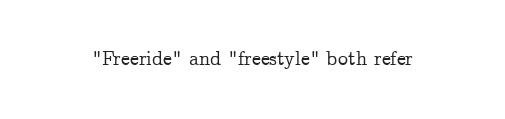
{"italic": "no", "underline": "no", "letter_spacing": "normal", "letter_spacing_em": 0.0, "glyph_px": 20}
